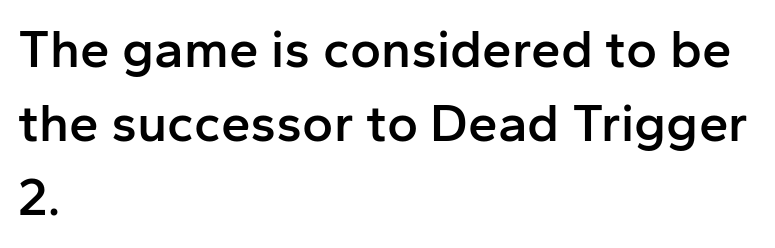
{"serif": "no", "italic": "no", "bold": "semi", "weight": "semibold", "width": "normal", "stroke_contrast": "low", "x_height": "medium", "monospaced": "no", "underline": "no", "align": "left", "line_spacing": "normal", "line_spacing_ratio": 1.4, "letter_spacing": "normal", "letter_spacing_em": 0.0, "glyph_px": 53}
